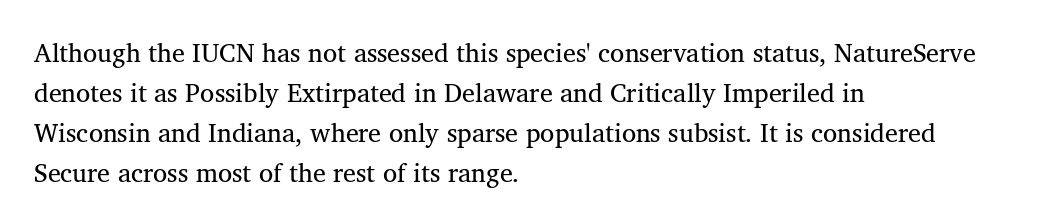
The image shows 26 px text type, upright; set left-aligned, normal line spacing (1.54x), normal letter spacing, not underlined.
